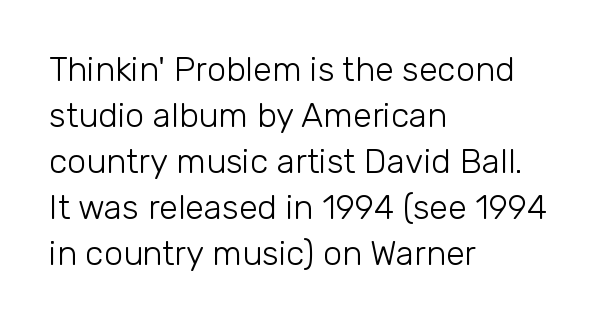
Q: Is the text bold? A: No.
Q: Is the text italic (slanted)? A: No, it is upright.
Q: Is the typeface a serif or a sans-serif typeface? A: Sans-serif.
Q: Is the text underlined? A: No.
Q: How is the paragraph aligned? A: Left-aligned.
Q: Is the spacing between letters normal or unusually wide? A: Normal.
Q: Is the spacing between lines tight, normal or loose? A: Normal.
Q: Width (condensed, normal, or wide)? A: Normal.
Q: Stroke contrast? A: Low.
Q: x-height? A: Medium.
Q: Monospaced? A: No.
